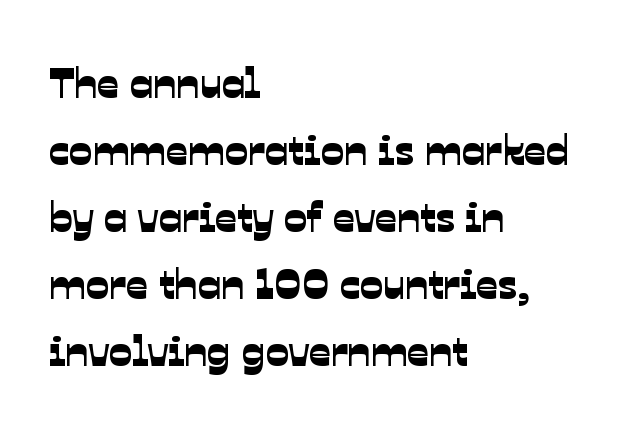
The image shows 43 px sans-serif type; set left-aligned, normal line spacing (1.56x), normal letter spacing, not underlined; low stroke contrast and a medium x-height.
